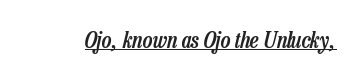
The image shows 23 px text type, italic (leaning right); set normal letter spacing, underlined.
